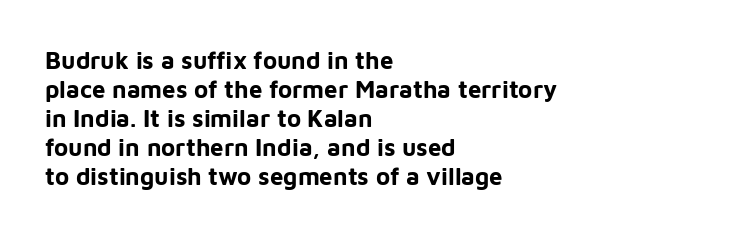
The image shows 24 px bold type, upright; set left-aligned, line spacing 1.21x, normal letter spacing, not underlined.
